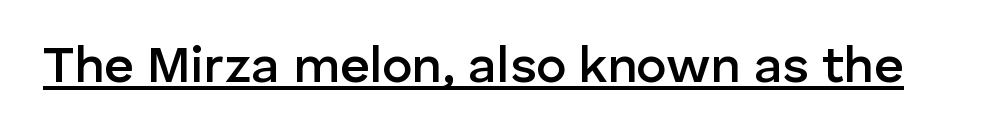
{"serif": "no", "italic": "no", "bold": "semi", "weight": "semibold", "width": "normal", "stroke_contrast": "low", "x_height": "medium", "monospaced": "no", "underline": "yes", "letter_spacing": "normal", "letter_spacing_em": 0.0, "glyph_px": 51}
